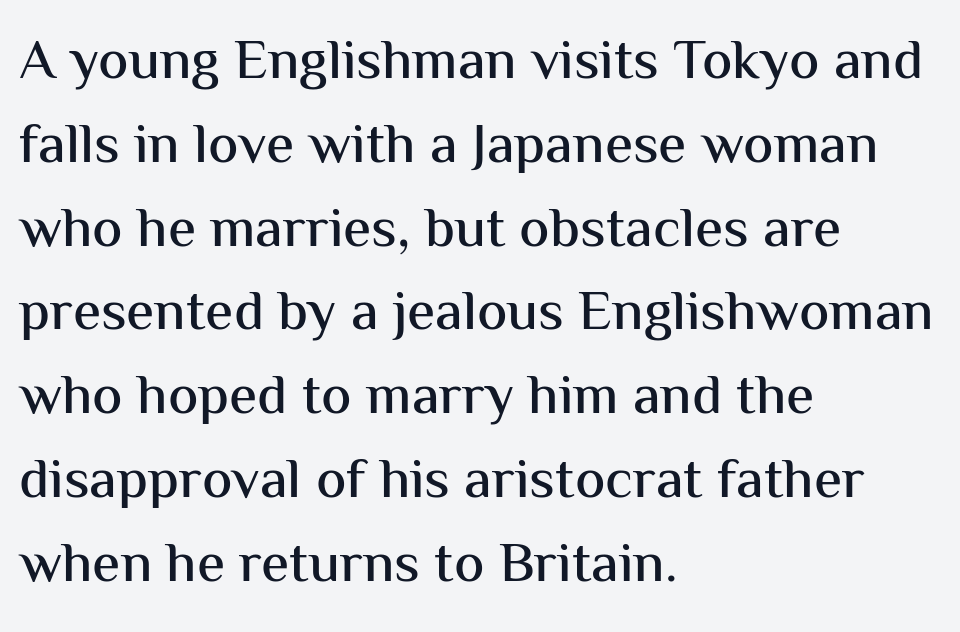
The image shows 57 px sans-serif type, upright; set left-aligned, normal line spacing (1.47x), normal letter spacing, not underlined; medium stroke contrast and a medium x-height.
